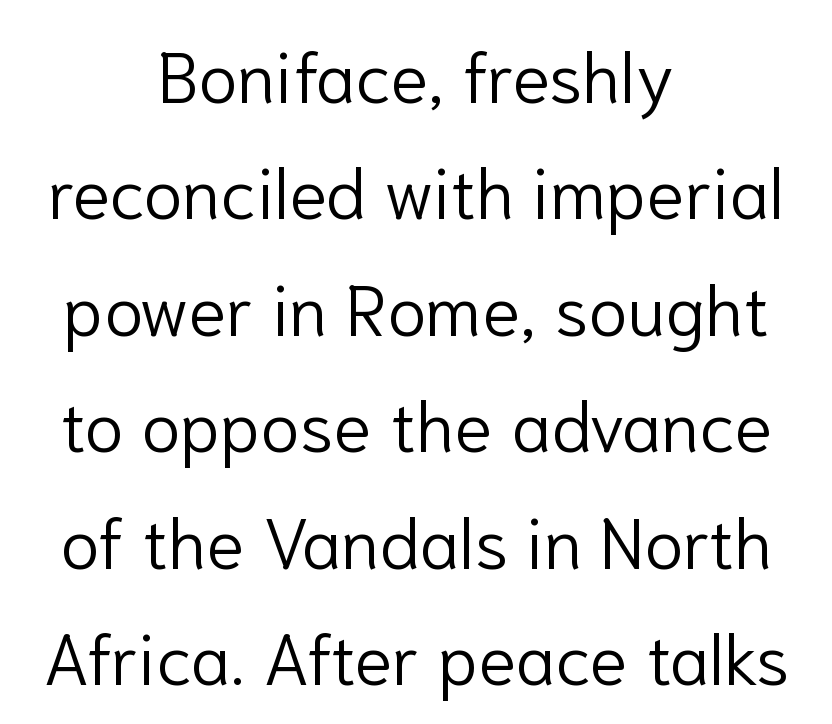
{"serif": "no", "italic": "no", "bold": "no", "weight": "light", "width": "normal", "stroke_contrast": "low", "x_height": "medium", "monospaced": "no", "underline": "no", "align": "center", "line_spacing": "normal", "line_spacing_ratio": 1.64, "letter_spacing": "normal", "letter_spacing_em": 0.0, "glyph_px": 71}
